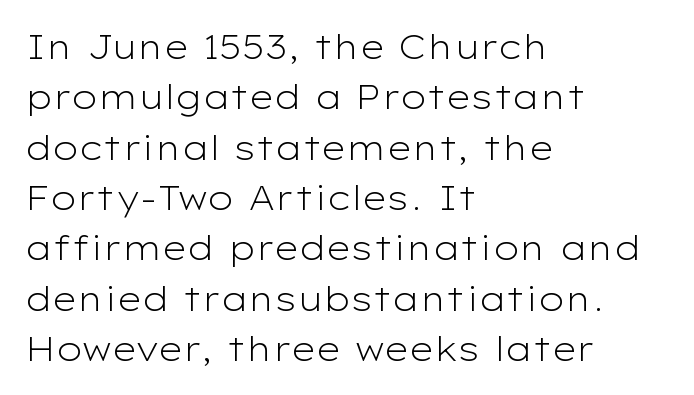
{"serif": "no", "italic": "no", "bold": "no", "weight": "light", "width": "wide", "stroke_contrast": "low", "x_height": "medium", "monospaced": "no", "underline": "no", "align": "left", "line_spacing": "normal", "line_spacing_ratio": 1.48, "letter_spacing": "normal", "letter_spacing_em": 0.0, "glyph_px": 34}
